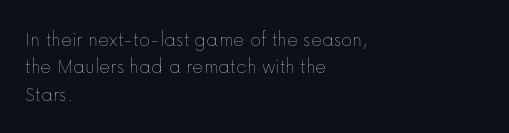
Reading down the block, your eye returns to a fixed left position each line. The weight tops out at a normal text grade. Interline gaps are of average width in this sample. The letters sit at their default tracking, neither squeezed nor spread.
